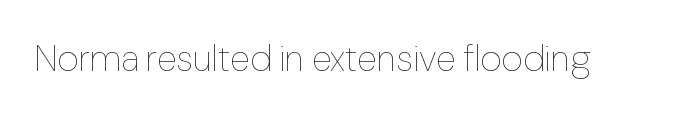
The image shows 37 px thin type, upright; set normal letter spacing, not underlined; low stroke contrast and a medium x-height.
